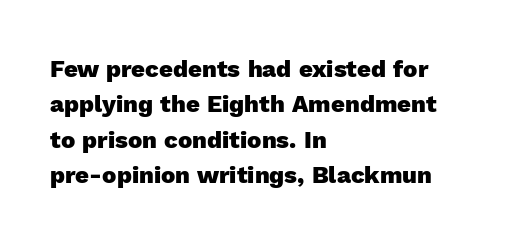
The baseline area is clear. Rendered with straight, roman letterforms. The face used here has the dense, thick strokes of a bold. One-word summary of the alignment: left.
